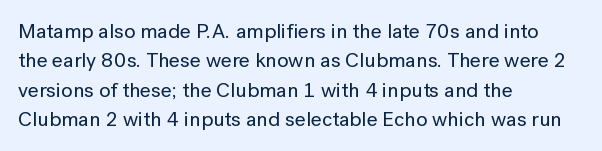
If you drew a ruler down the left edge, every line would touch it. The foot of each line stays bare and open. What's the leading like? Ordinary, nothing unusual. The axis of the letterforms is exactly vertical. Observe the ordinary spacing: letters are neighbours, not strangers.
